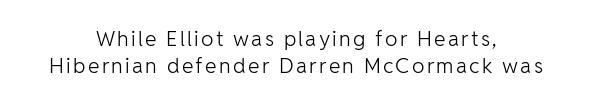
{"italic": "no", "bold": "no", "underline": "no", "align": "center", "line_spacing": "normal", "line_spacing_ratio": 1.28, "glyph_px": 21}
